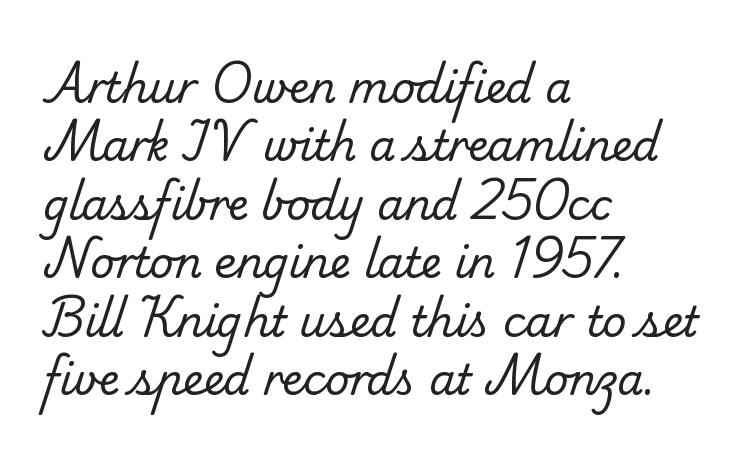
Nothing heavy about these letters — not bold at all. The foot of each line stays bare and open. These lines are rendered in a variable-pitch font. Honestly, the letter spacing is just normal — you wouldn't notice it. A normal amount of white space separates one row of letters from the next.
